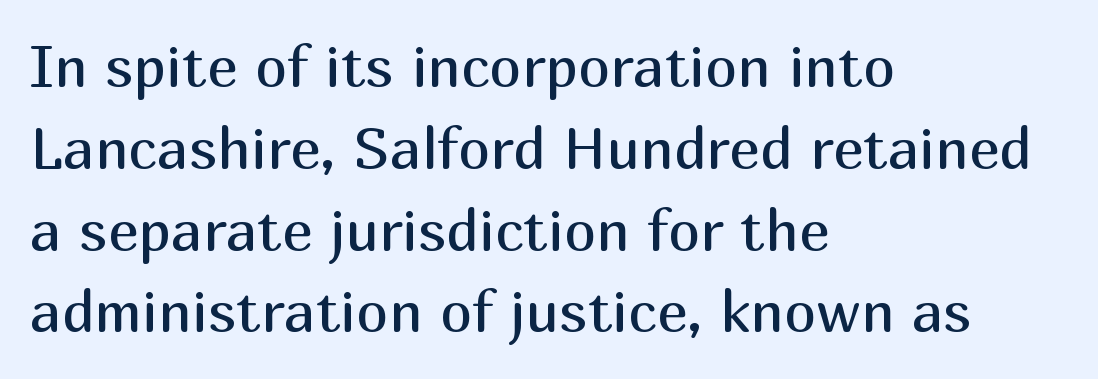
Summary of vertical rhythm: regular, with standard interline spacing. This is roman type, the default non-slanted kind. Only glyphs here, with clear space below each row. Bold? No — there's no thickening of the strokes. Is this a fixed-width face? No — the glyphs have proportional, varying widths.
